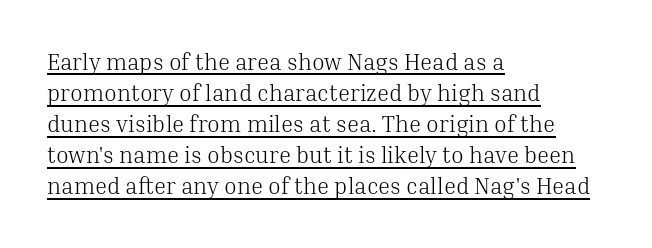
The image shows 23 px text type, upright; set left-aligned, normal line spacing (1.35x), normal letter spacing, underlined.
